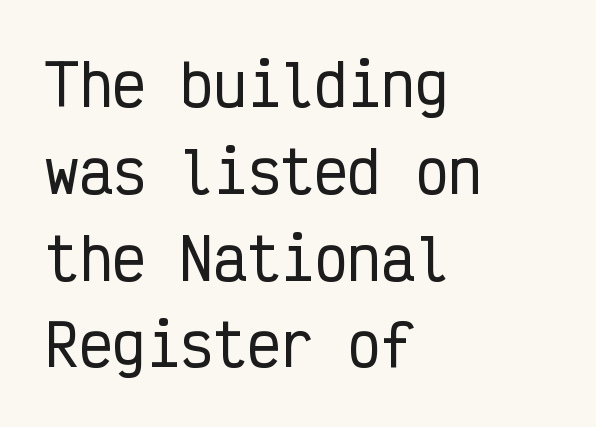
Students, observe: this is what conventionally led text looks like. It's the straight-up-and-down kind of type. Only glyphs here, with clear space below each row. Layout note: lines flush left.
